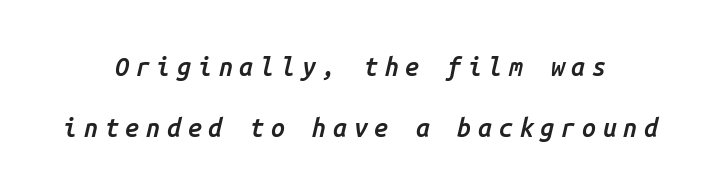
The glyphs look as if they've been sheared to an angle. Unmarked baselines from the first word to the last. One-word summary of the alignment: center. How heavy is the stroke? Medium-heavy — a semibold, shy of bold.
